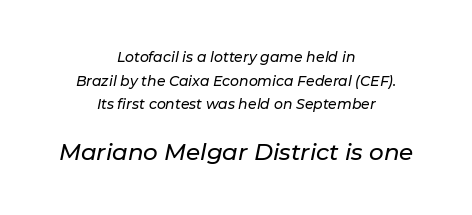
Q: Is the text italic (slanted)? A: Yes, it leans right by about 11 degrees.
Q: Is the text underlined? A: No.
Q: How is the paragraph aligned? A: Centered.
Q: Is the spacing between letters normal or unusually wide? A: Normal.
Q: Is the spacing between lines tight, normal or loose? A: Normal.
Q: Which block of text is set in a larger size, the first (top) or the second (bottom)? A: The second (bottom) one.
